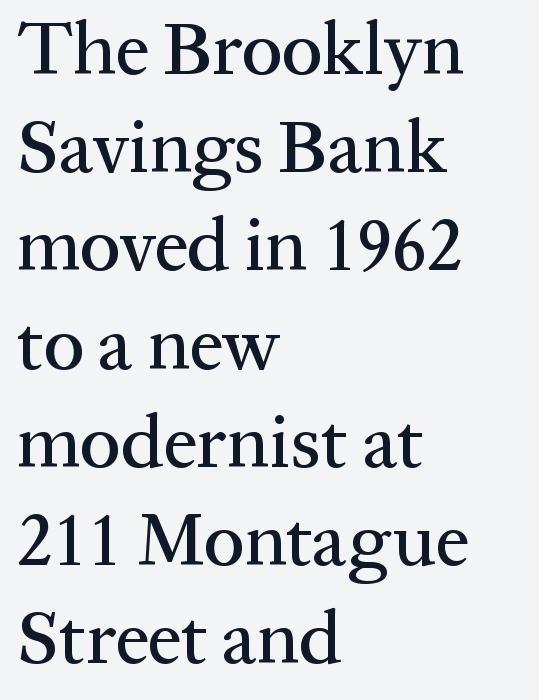
The typeface chosen for these lines features serifs. Do the characters align in a grid? No, the font is proportional. Is the letter spacing exaggerated? No — it looks like the ordinary default. The font's upright variant was chosen for this text.
